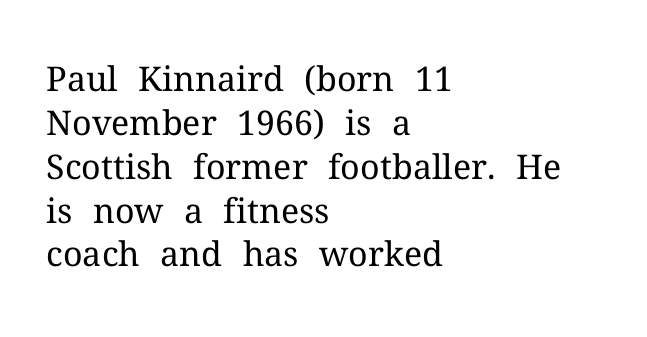
The image shows 34 px regular-weight serif type, upright; set left-aligned, normal line spacing (1.29x), normal letter spacing, not underlined; medium stroke contrast and a medium x-height.
